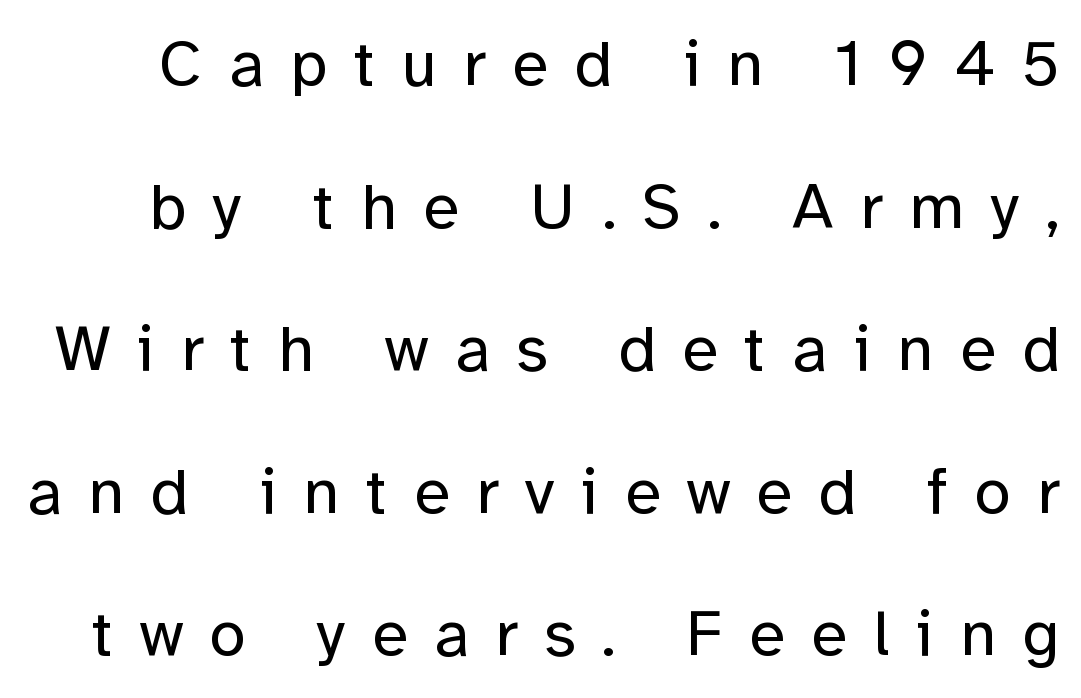
{"serif": "no", "italic": "no", "bold": "no", "weight": "regular", "width": "normal", "stroke_contrast": "low", "x_height": "medium", "monospaced": "no", "underline": "no", "line_spacing": "loose", "line_spacing_ratio": 2.16, "letter_spacing": "wide", "letter_spacing_em": 0.4, "glyph_px": 66}
